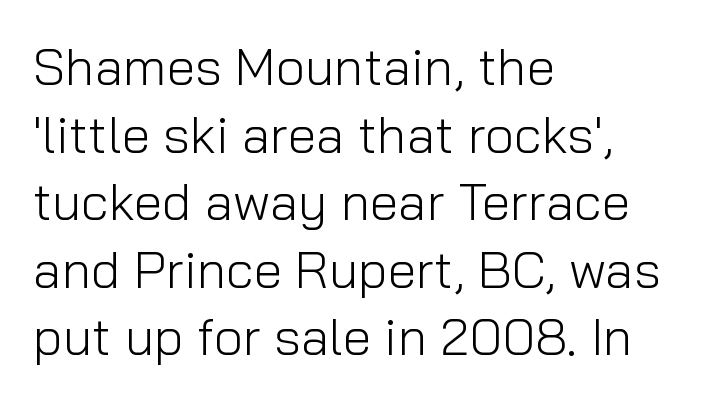
The image shows 52 px light sans-serif type, upright; set left-aligned, normal line spacing (1.3x), normal letter spacing, not underlined; low stroke contrast and a medium x-height.
